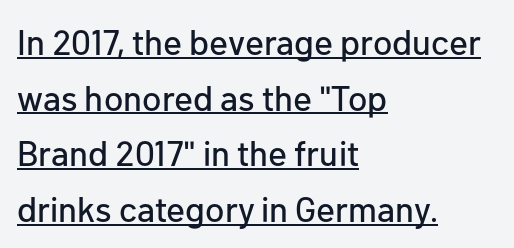
Q: Is the text italic (slanted)? A: No, it is upright.
Q: Is the typeface a serif or a sans-serif typeface? A: Sans-serif.
Q: Is the text underlined? A: Yes.
Q: How is the paragraph aligned? A: Left-aligned.
Q: Is the spacing between letters normal or unusually wide? A: Normal.
Q: Is the spacing between lines tight, normal or loose? A: Normal.
Q: Width (condensed, normal, or wide)? A: Normal.
Q: Stroke contrast? A: Low.
Q: x-height? A: Medium.
Q: Monospaced? A: No.
